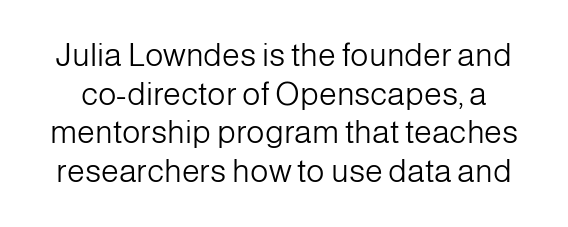
The type family on display is of the sans-serif kind. Rule under the text: the space is simply empty. No chunkiness to these letters — they're not bold. Is this a fixed-width face? No — the glyphs have proportional, varying widths. Vertical strokes here are truly vertical.
